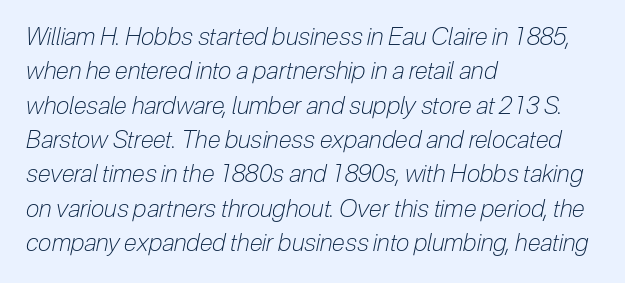
A light-to-regular cut is what we see here. Look at the tracking — it's just the regular setting, nothing added. Is there much room between lines? A standard amount, neither cramped nor airy. These lines were composed using italics.
